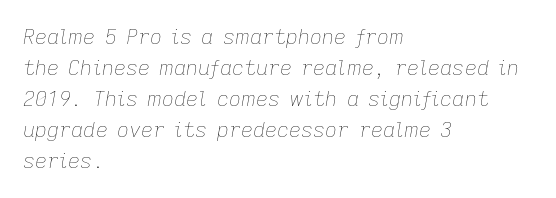
{"italic": "yes", "lean": "right", "slant_degrees": 9, "bold": "no", "underline": "no", "align": "left", "line_spacing": "normal", "line_spacing_ratio": 1.48, "letter_spacing": "normal", "letter_spacing_em": 0.0, "glyph_px": 21}
